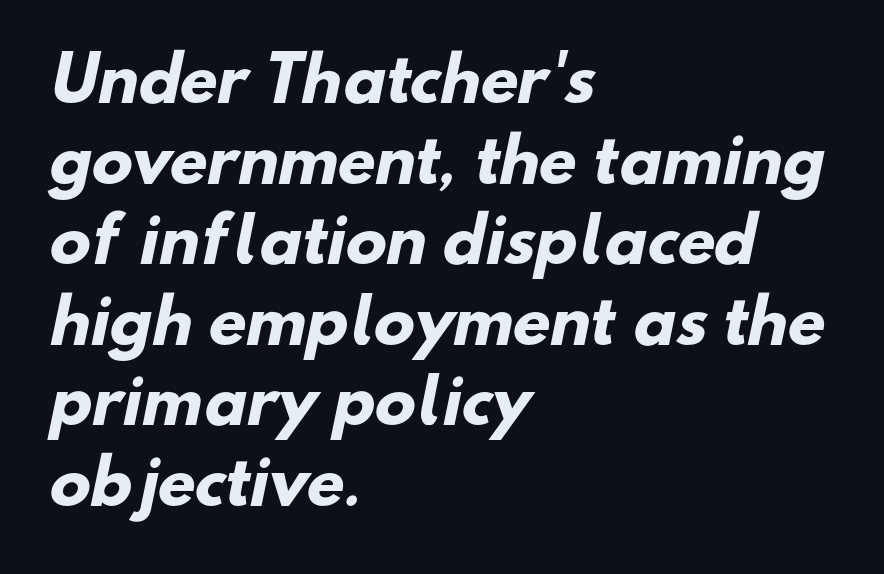
{"serif": "no", "bold": "yes", "weight": "heavy", "width": "normal", "stroke_contrast": "low", "x_height": "small", "monospaced": "no", "underline": "no", "align": "left", "line_spacing": "normal", "line_spacing_ratio": 1.32, "letter_spacing": "normal", "letter_spacing_em": 0.0, "glyph_px": 61}
